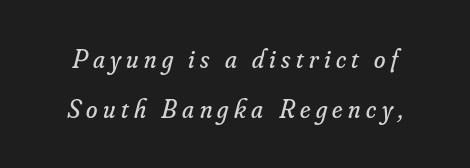
In terms of posture, this sample is oblique. In terms of leading, this rendering errs on the spacious side. Nothing heavy about these letters — not bold at all. Honestly, the letter spacing is so wide it's the main thing you notice.
